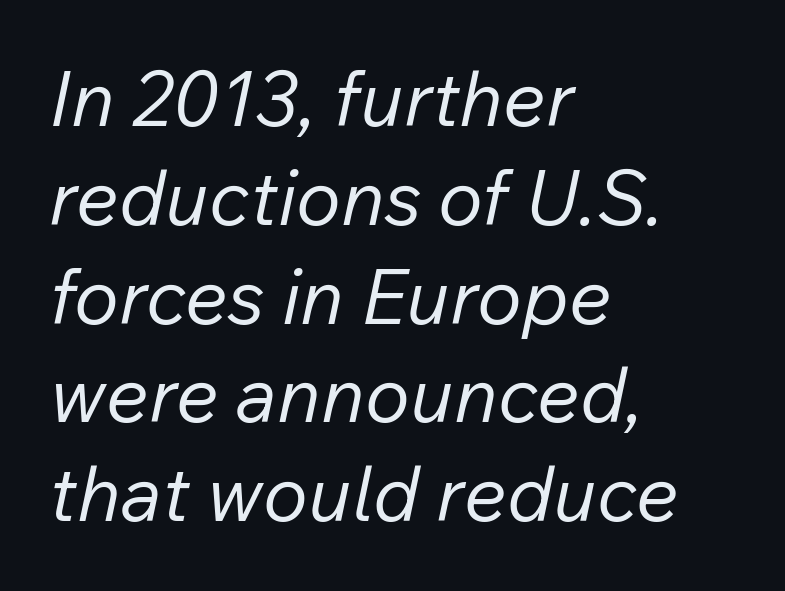
Is the block centered? No — it sits flush against the left margin. Plain, unruled lines of type. Designer's note — italics engaged. This rendering leaves character spacing at its baseline value.
